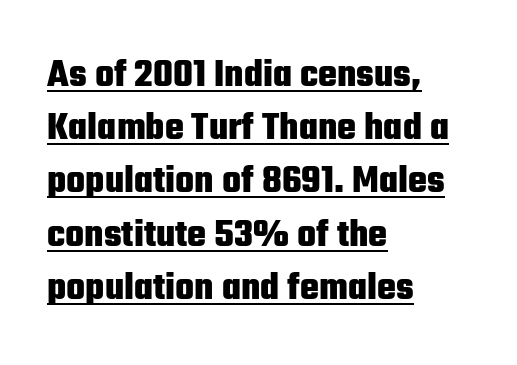
The image shows 40 px heavy, condensed sans-serif type, upright; set left-aligned, normal line spacing (1.33x), normal letter spacing, underlined; low stroke contrast and a medium x-height.
